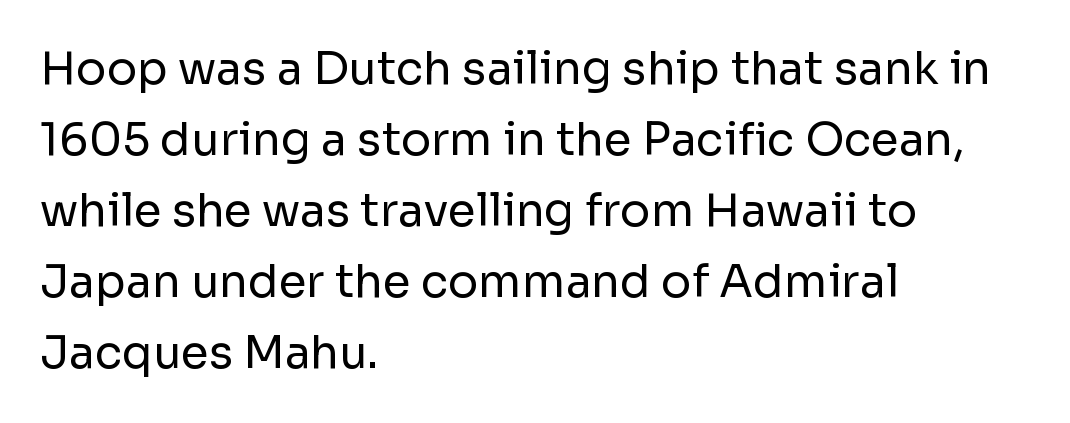
The image shows 45 px regular-weight sans-serif type, upright; set left-aligned, normal line spacing (1.58x), normal letter spacing, not underlined; low stroke contrast and a medium x-height.
